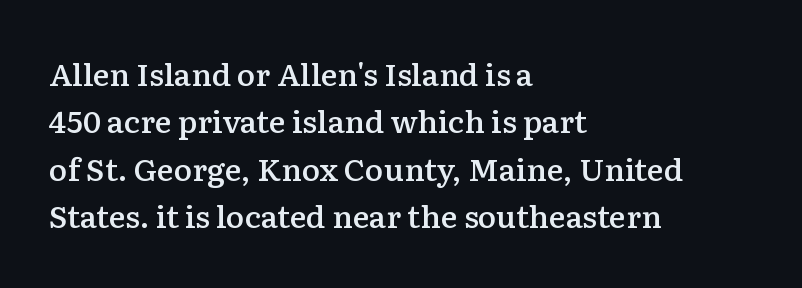
{"serif": "yes", "italic": "no", "bold": "semi", "weight": "semibold", "width": "normal", "stroke_contrast": "low", "x_height": "medium", "monospaced": "no", "underline": "no", "align": "left", "line_spacing": "normal", "line_spacing_ratio": 1.53, "letter_spacing": "normal", "letter_spacing_em": 0.0, "glyph_px": 31}
